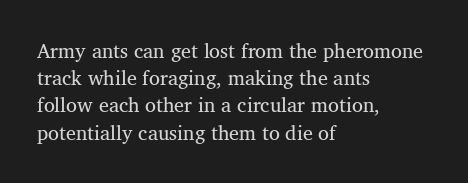
The image shows 20 px text type, upright; set left-aligned, normal line spacing (1.36x), normal letter spacing, not underlined.
